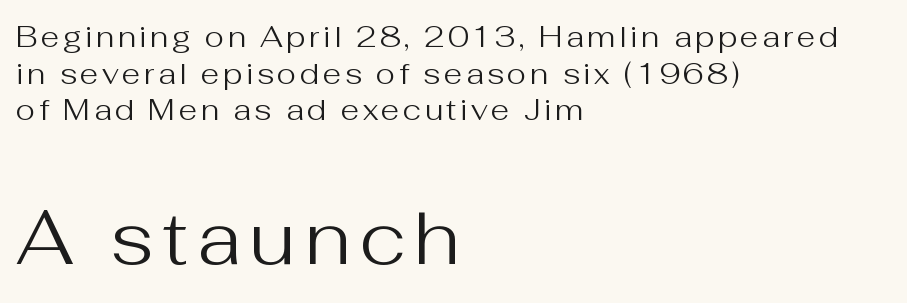
The image shows 76 px regular-weight sans-serif type, upright; set left-aligned, line spacing 1.22x, not underlined; the second (bottom) block is 2.53x larger; medium stroke contrast and a medium x-height.
